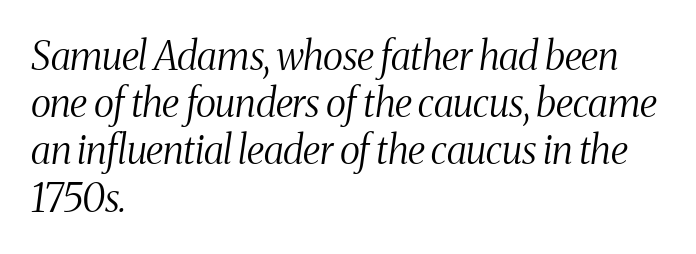
The image shows 39 px light, condensed serif type, italic (leaning right); set left-aligned, line spacing 1.21x, normal letter spacing, not underlined; medium stroke contrast and a medium x-height.
